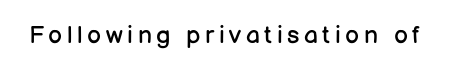
Q: Is the text bold? A: No.
Q: Is the text italic (slanted)? A: No, it is upright.
Q: Is the text underlined? A: No.
